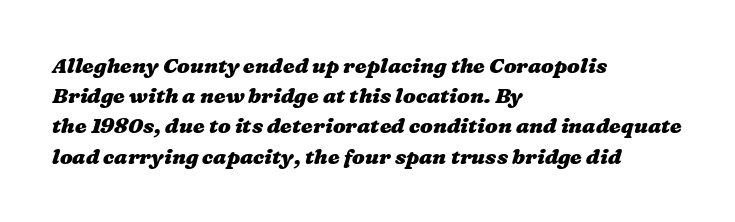
{"bold": "yes", "underline": "no", "align": "left", "line_spacing": "normal", "line_spacing_ratio": 1.44, "letter_spacing": "normal", "letter_spacing_em": 0.0, "glyph_px": 21}
